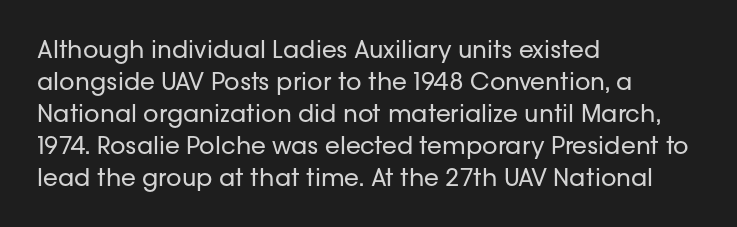
The image shows 24 px text type, upright; set left-aligned, normal line spacing (1.33x), normal letter spacing, not underlined.
